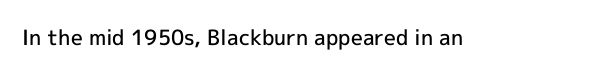
Q: Is the text bold? A: Semi-bold.
Q: Is the text italic (slanted)? A: No, it is upright.
Q: Is the text underlined? A: No.
Q: Is the spacing between letters normal or unusually wide? A: Normal.
